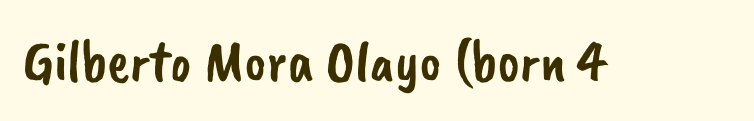
{"serif": "no", "width": "normal", "stroke_contrast": "low", "x_height": "small", "monospaced": "no", "underline": "no", "letter_spacing": "normal", "letter_spacing_em": 0.0, "glyph_px": 59}
